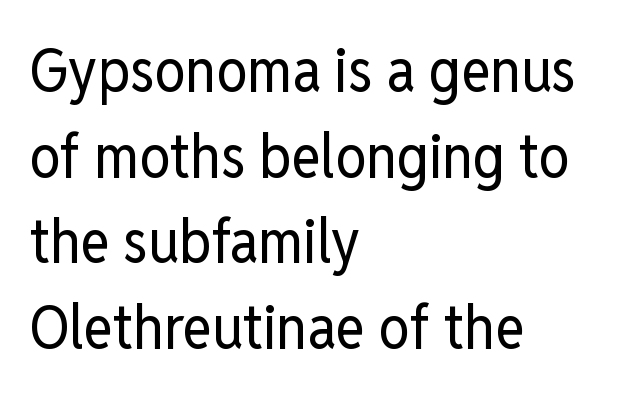
Nothing unusual about the tracking: characters are spaced as the font intends. This is not heavy type; no bold has been used. Short and long lines alike share a common starting point at left. Rendered with straight, roman letterforms. The rendering uses natural spacing where letterforms have individual widths.
